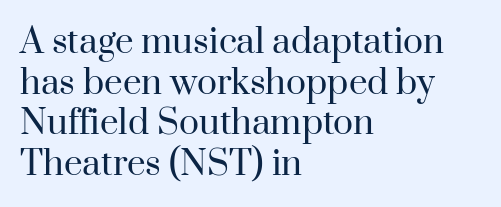
{"serif": "yes", "italic": "no", "bold": "no", "weight": "regular", "width": "normal", "stroke_contrast": "high", "x_height": "small", "monospaced": "no", "underline": "no", "align": "left", "line_spacing_ratio": 1.23, "letter_spacing": "normal", "letter_spacing_em": 0.0, "glyph_px": 33}
